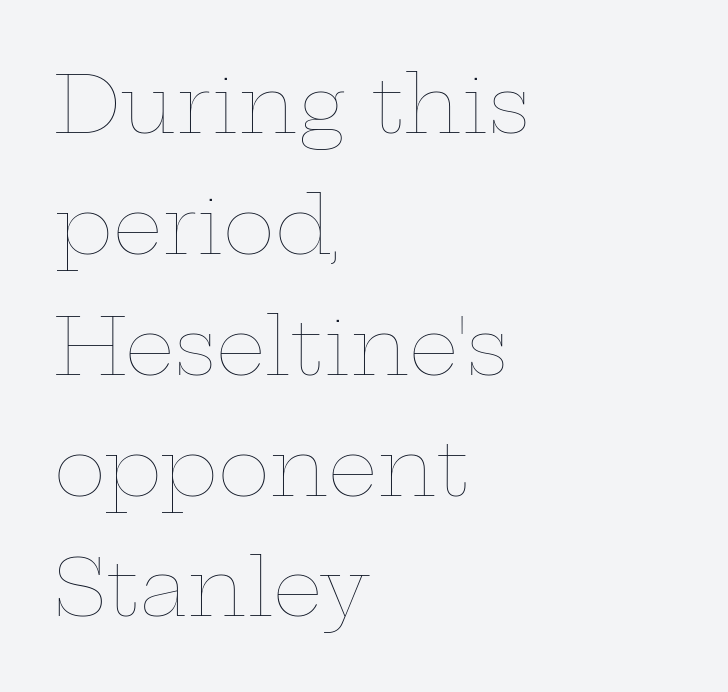
The image shows 79 px thin, wide type, upright; set left-aligned, normal line spacing (1.53x), normal letter spacing, not underlined; low stroke contrast and a medium x-height.
